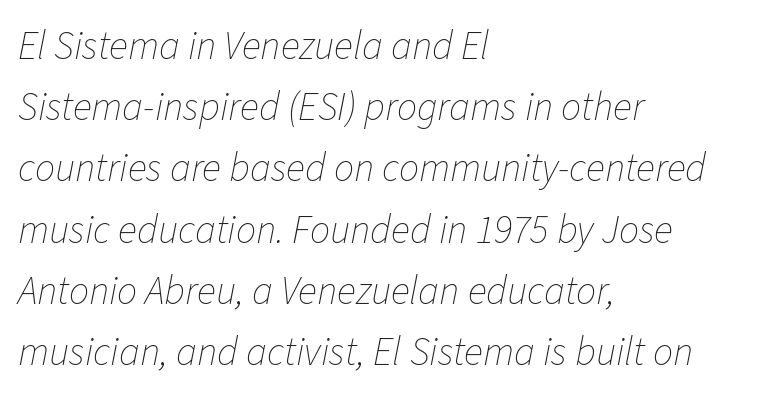
The image shows 40 px thin type, italic (leaning right); set left-aligned, normal line spacing (1.53x), normal letter spacing, not underlined; low stroke contrast and a medium x-height.
